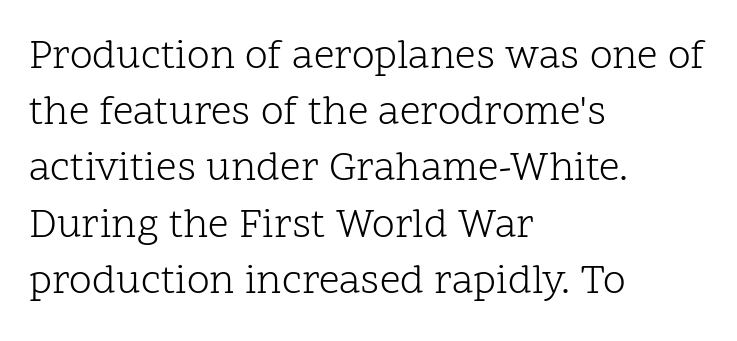
This is not heavy type; no bold has been used. Nothing unusual about the tracking: characters are spaced as the font intends. The axis of the letterforms is exactly vertical. The rows are spaced the way most documents space them. Leftover space on each line is placed entirely after the last word. You can tell from the footed stems that serif type was used.
